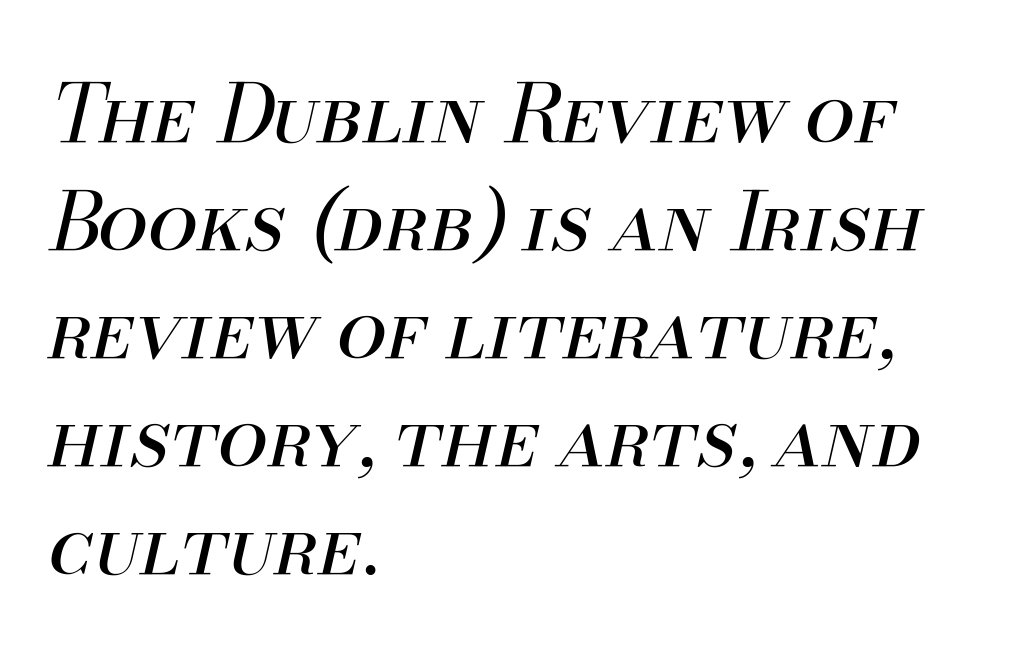
Quick note: underline off. Style check: oblique. Does extra space separate the letters? No, they use regular spacing. The passage shown is typed in a proportional face where columns would drift. Weight: in the light-to-regular range. Which margin do the lines hug? The left one — the right edge is uneven.
